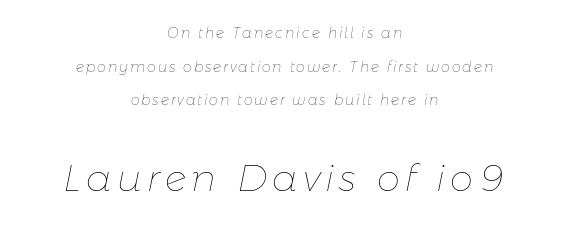
{"italic": "yes", "lean": "right", "slant_degrees": 11, "bold": "no", "weight": "thin", "width": "normal", "stroke_contrast": "low", "x_height": "medium", "monospaced": "no", "underline": "no", "align": "center", "line_spacing": "loose", "line_spacing_ratio": 2.41, "larger_block": "second", "size_ratio": 2.64, "glyph_px": 37}
